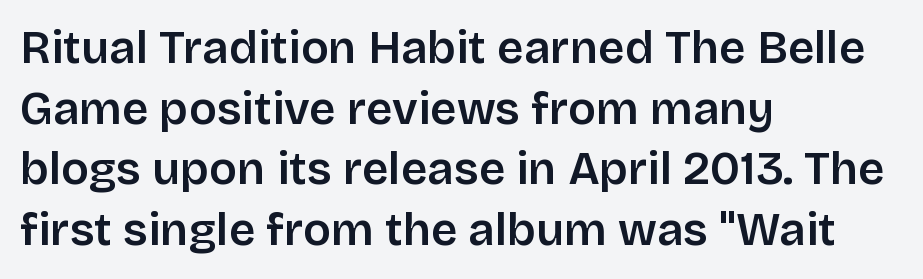
Q: Is the text bold? A: Semi-bold.
Q: Is the text italic (slanted)? A: No, it is upright.
Q: Is the typeface a serif or a sans-serif typeface? A: Sans-serif.
Q: Is the text underlined? A: No.
Q: How is the paragraph aligned? A: Left-aligned.
Q: Is the spacing between letters normal or unusually wide? A: Normal.
Q: Is the spacing between lines tight, normal or loose? A: Normal.
Q: Width (condensed, normal, or wide)? A: Normal.
Q: Stroke contrast? A: Low.
Q: x-height? A: Large.
Q: Monospaced? A: No.
